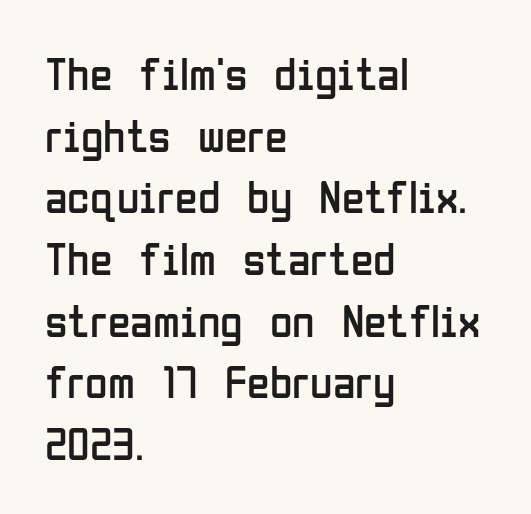
Line starts are locked; line ends wander. The strokes are not fattened; the text isn't bold. No word sits above an underline. This is the regular roman posture of the typeface. The block of text has a typical density, with ordinary space between rows. The line texture is even and compact thanks to regular tracking.
